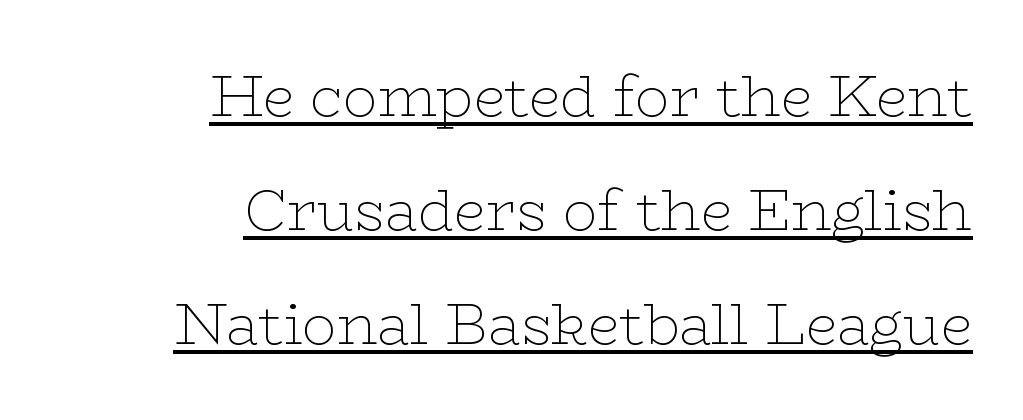
Q: Is the text bold? A: No.
Q: Is the text italic (slanted)? A: No, it is upright.
Q: Is the typeface a serif or a sans-serif typeface? A: Serif.
Q: Is the text underlined? A: Yes.
Q: How is the paragraph aligned? A: Right-aligned.
Q: Is the spacing between letters normal or unusually wide? A: Normal.
Q: Is the spacing between lines tight, normal or loose? A: Loose.
Q: Width (condensed, normal, or wide)? A: Wide.
Q: Stroke contrast? A: Low.
Q: x-height? A: Medium.
Q: Monospaced? A: No.
